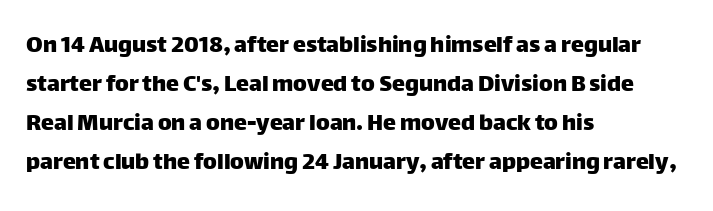
{"italic": "no", "underline": "no", "align": "left", "line_spacing": "normal", "line_spacing_ratio": 1.5, "letter_spacing": "normal", "letter_spacing_em": 0.0, "glyph_px": 26}
